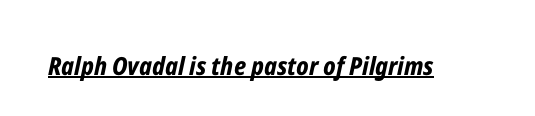
{"italic": "yes", "lean": "right", "slant_degrees": 12, "bold": "yes", "underline": "yes", "letter_spacing": "normal", "letter_spacing_em": 0.0, "glyph_px": 25}
